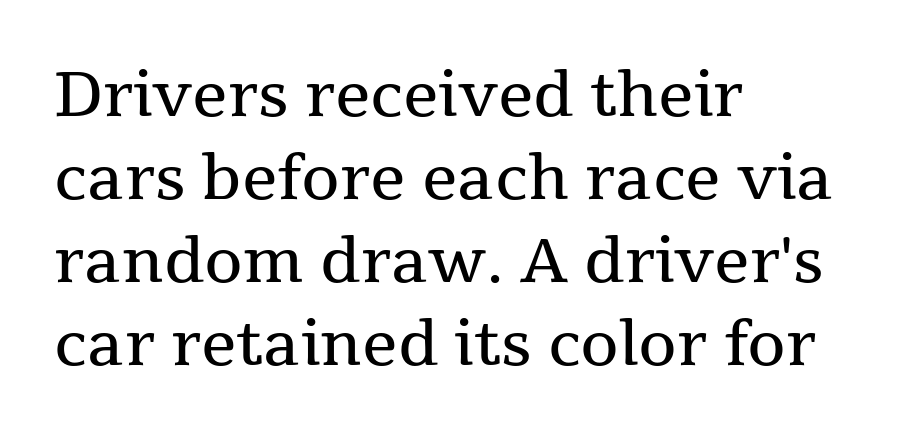
Q: Is the text bold? A: No.
Q: Is the text italic (slanted)? A: No, it is upright.
Q: Is the typeface a serif or a sans-serif typeface? A: Serif.
Q: Is the text underlined? A: No.
Q: How is the paragraph aligned? A: Left-aligned.
Q: Is the spacing between letters normal or unusually wide? A: Normal.
Q: Is the spacing between lines tight, normal or loose? A: Normal.
Q: Width (condensed, normal, or wide)? A: Normal.
Q: Stroke contrast? A: Medium.
Q: x-height? A: Medium.
Q: Monospaced? A: No.
